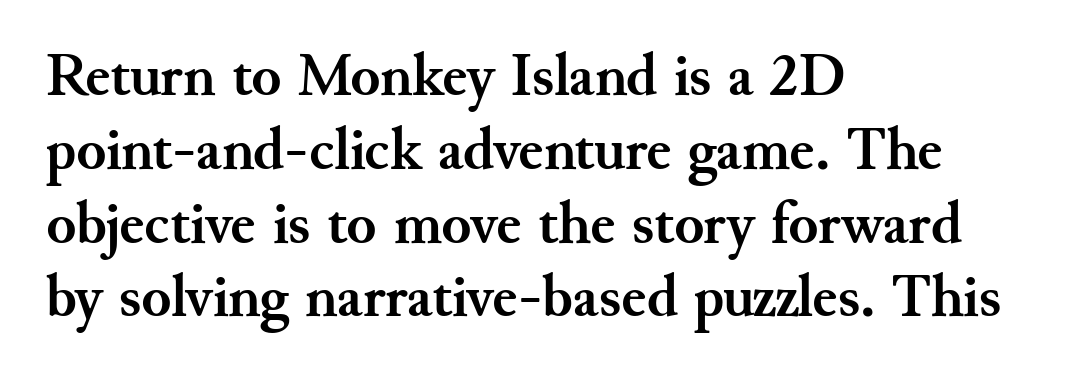
Strokes here are thick enough to call this a true bold. Posture: straight, roman, zero tilt. This sample has the flowing, uneven cadence of proportional lettering. Classification — serif. Rule under the text: the space is simply empty.
